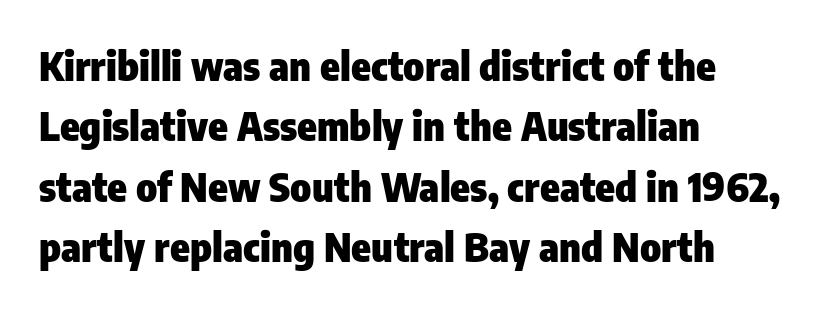
The leading is moderate, giving the passage an even texture. Posture: upright roman. I'd call this a sans setting — the letters go barefoot. Character widths vary here, with narrow letters taking less room than wide ones. Each line starts at the same left margin while the right side varies.
